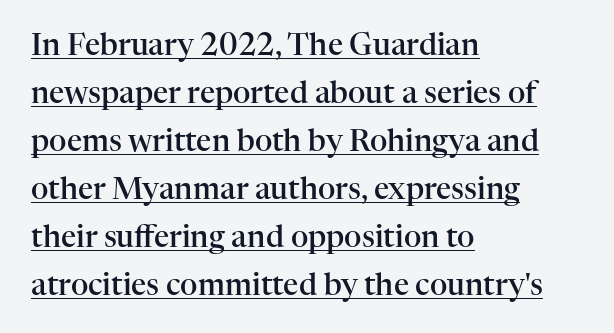
The letters stand upright; this is a roman face. Is this a fixed-width face? No — the glyphs have proportional, varying widths. Tracking here is standard; glyphs follow each other at the usual distance. Are there feet on the stems? There are — it's a serif. Summary of vertical rhythm: regular, with standard interline spacing.
